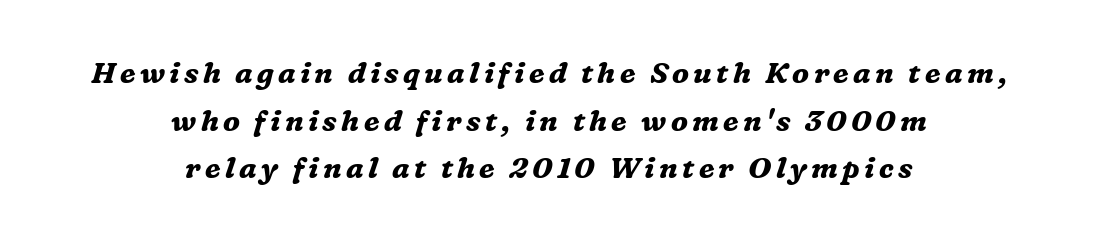
The face used here is seriffed, in the tradition of book romans. Quick note: interline space is typical. Underline: absent. The letters advance in unequal steps, a hallmark of proportional type.
